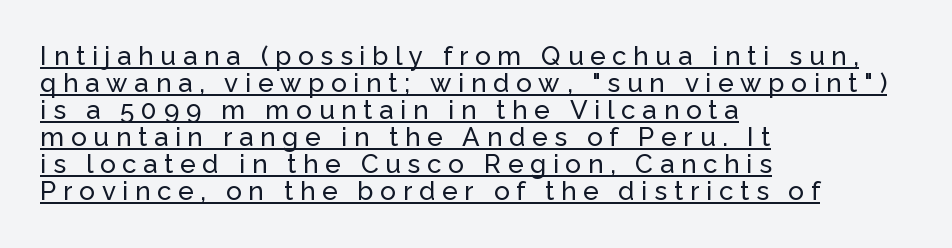
Q: Is the text italic (slanted)? A: No, it is upright.
Q: Is the text underlined? A: Yes.
Q: How is the paragraph aligned? A: Left-aligned.
Q: Is the spacing between letters normal or unusually wide? A: Unusually wide.
Q: Is the spacing between lines tight, normal or loose? A: Tight.
